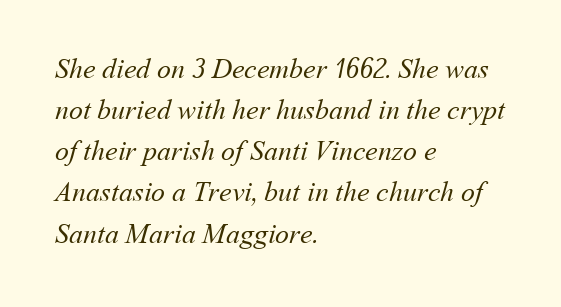
Q: Is the text bold? A: No.
Q: Is the text underlined? A: No.
Q: How is the paragraph aligned? A: Left-aligned.
Q: Is the spacing between letters normal or unusually wide? A: Normal.
Q: Is the spacing between lines tight, normal or loose? A: Normal.
Q: Width (condensed, normal, or wide)? A: Normal.
Q: Stroke contrast? A: Medium.
Q: x-height? A: Medium.
Q: Monospaced? A: No.
